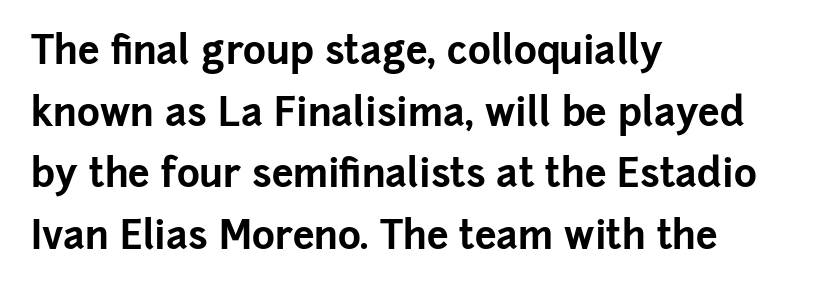
In terms of letterspacing, this is plain default setting. These lines are composed in type without serifs. Normally led — the rows are evenly, conventionally spaced. The face used here has the dense, thick strokes of a bold.
